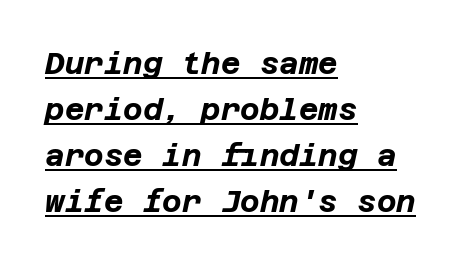
Descenders here cross a horizontal rule under the line. Words appear dense and cohesive because spacing is normal. It's the slanting kind of type. The typesetting leans heavy: a genuine bold.
